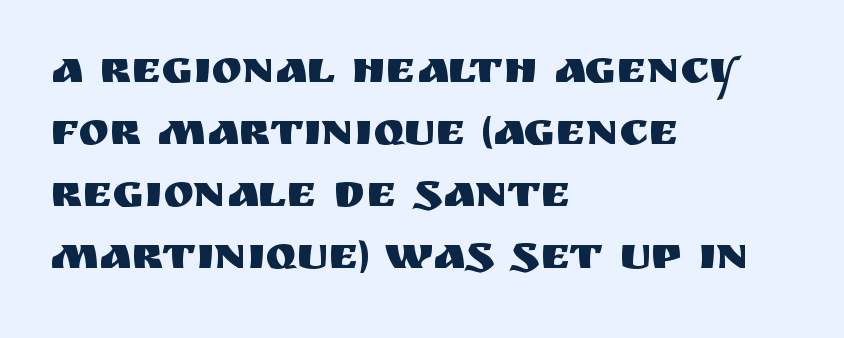
The line texture is even and compact thanks to regular tracking. This rendering employs a face without finishing strokes, i.e., a sans-serif. Decoration check: the copy has no underline. Casual observation: everything's shoved over to the left.
